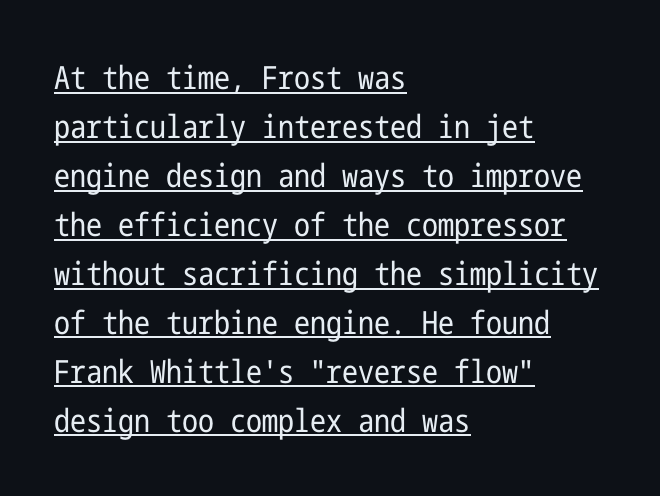
Q: Is the text bold? A: No.
Q: Is the text italic (slanted)? A: No, it is upright.
Q: Is the typeface a serif or a sans-serif typeface? A: Sans-serif.
Q: Is the text underlined? A: Yes.
Q: How is the paragraph aligned? A: Left-aligned.
Q: Is the spacing between letters normal or unusually wide? A: Normal.
Q: Is the spacing between lines tight, normal or loose? A: Normal.
Q: Width (condensed, normal, or wide)? A: Condensed.
Q: Stroke contrast? A: Low.
Q: x-height? A: Medium.
